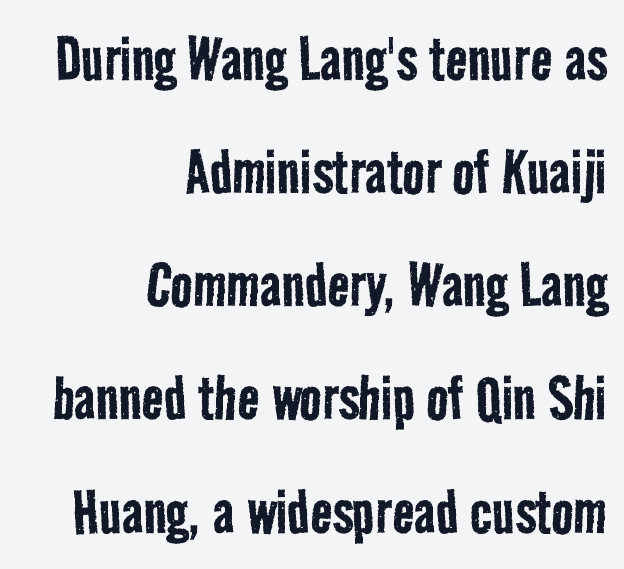
Q: Is the text bold? A: No.
Q: Is the typeface a serif or a sans-serif typeface? A: Sans-serif.
Q: Is the text underlined? A: No.
Q: How is the paragraph aligned? A: Right-aligned.
Q: Is the spacing between letters normal or unusually wide? A: Normal.
Q: Is the spacing between lines tight, normal or loose? A: Normal.
Q: Width (condensed, normal, or wide)? A: Condensed.
Q: Stroke contrast? A: Low.
Q: x-height? A: Medium.
Q: Monospaced? A: No.
